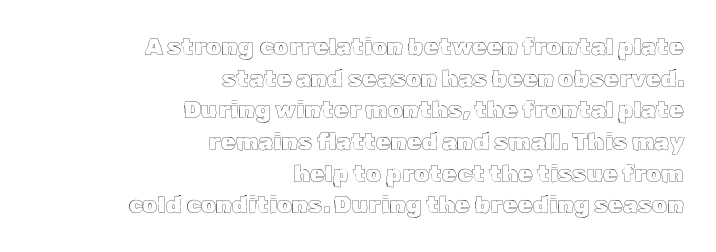
In terms of posture, this sample is upright. A typesetter would call this zero additional tracking. A flush-right, rag-left setting is used for this passage. The gap between lines stays unmarked. Vertically, the passage feels balanced, rows spaced as you'd expect.
